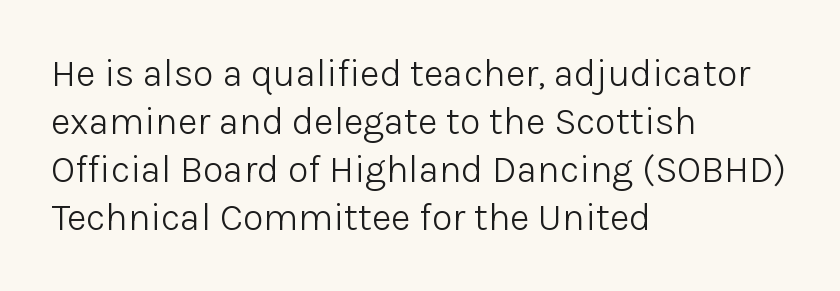
Ordinary non-slanted type is in use. In CSS terms this would be text-align: left. The passage shown is typeset with a sans-serif family. Type without underlining. The letters advance in unequal steps, a hallmark of proportional type.
